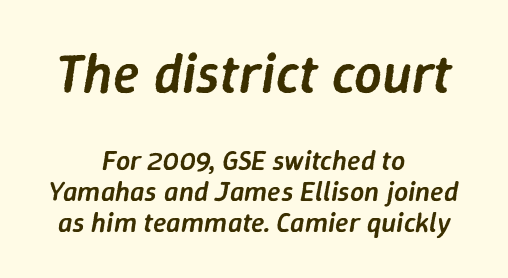
Q: Is the text bold? A: Semi-bold.
Q: Is the text italic (slanted)? A: Yes, it leans right by about 9 degrees.
Q: Is the text underlined? A: No.
Q: How is the paragraph aligned? A: Centered.
Q: Is the spacing between letters normal or unusually wide? A: Normal.
Q: Is the spacing between lines tight, normal or loose? A: Tight.
Q: Which block of text is set in a larger size, the first (top) or the second (bottom)? A: The first (top) one.
Q: Width (condensed, normal, or wide)? A: Normal.
Q: Stroke contrast? A: Low.
Q: x-height? A: Medium.
Q: Monospaced? A: No.
